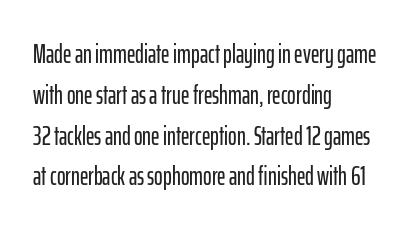
The space between consecutive lines is moderate. This sample uses plain, unmodified letter spacing. Layout note: lines flush left. No italicization has been applied; the sample stays upright. The passage shown is not underscored anywhere.
